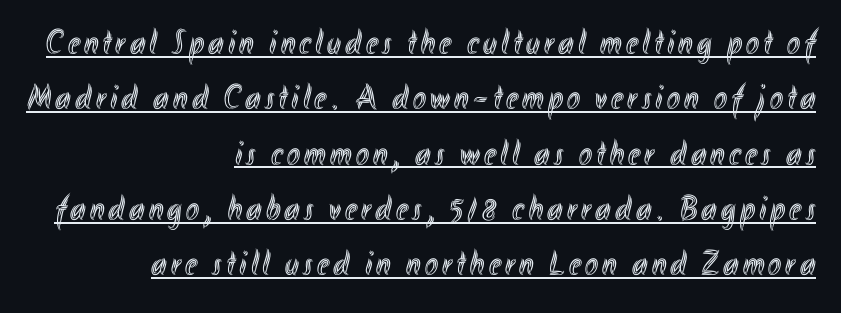
{"width": "condensed", "x_height": "small", "monospaced": "no", "underline": "yes", "align": "right", "line_spacing": "normal", "line_spacing_ratio": 1.58, "glyph_px": 35}
